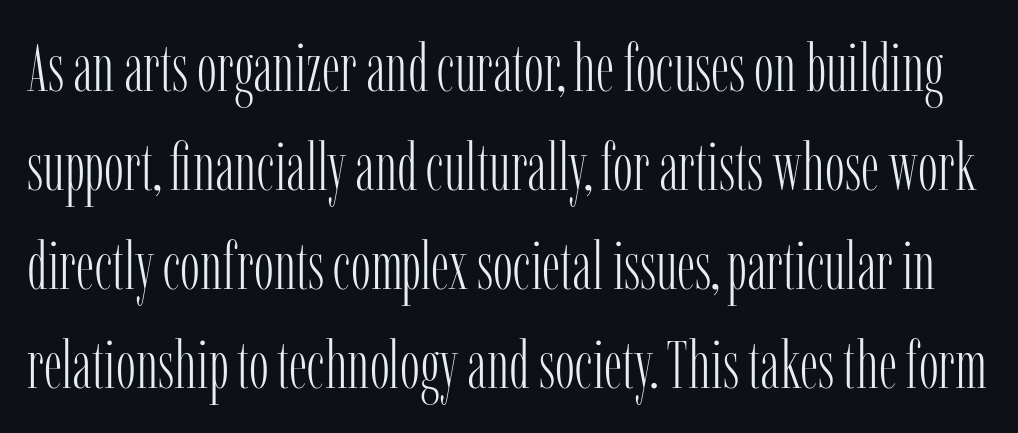
{"serif": "yes", "italic": "no", "bold": "no", "weight": "light", "width": "condensed", "stroke_contrast": "low", "x_height": "medium", "monospaced": "no", "underline": "no", "line_spacing": "normal", "line_spacing_ratio": 1.48, "letter_spacing": "normal", "letter_spacing_em": 0.0, "glyph_px": 67}
